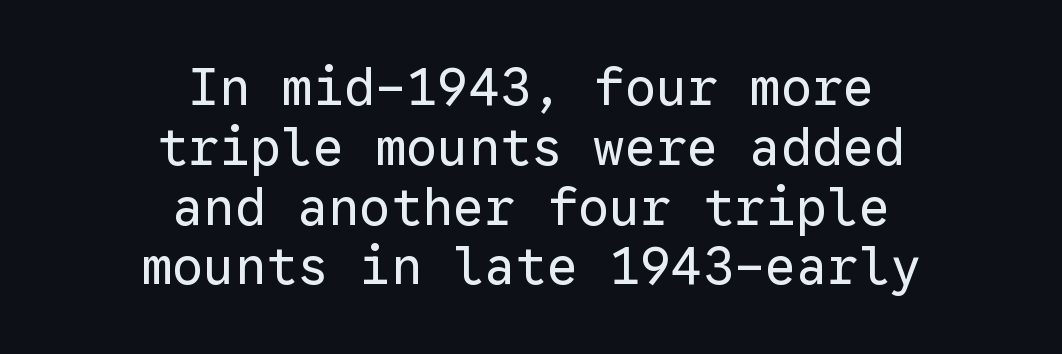
The image shows 52 px regular-weight sans-serif type, upright, monospaced; set centered, tight line spacing (1.15x), normal letter spacing, not underlined; low stroke contrast and a medium x-height.
